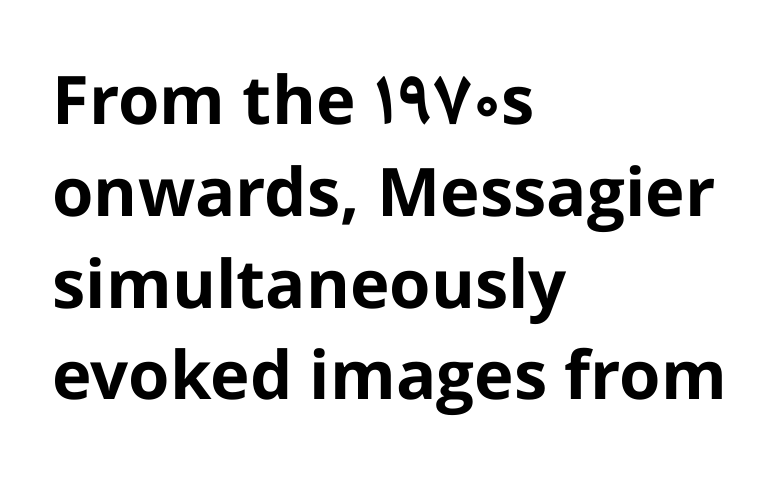
Q: Is the text bold? A: Yes.
Q: Is the text italic (slanted)? A: No, it is upright.
Q: Is the typeface a serif or a sans-serif typeface? A: Sans-serif.
Q: Is the text underlined? A: No.
Q: How is the paragraph aligned? A: Left-aligned.
Q: Is the spacing between letters normal or unusually wide? A: Normal.
Q: Is the spacing between lines tight, normal or loose? A: Normal.
Q: Width (condensed, normal, or wide)? A: Normal.
Q: Stroke contrast? A: Low.
Q: x-height? A: Medium.
Q: Monospaced? A: No.
